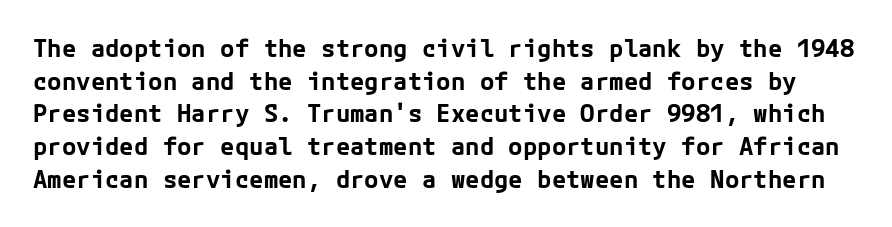
{"italic": "no", "bold": "yes", "underline": "no", "line_spacing": "normal", "line_spacing_ratio": 1.36, "letter_spacing": "normal", "letter_spacing_em": 0.0, "glyph_px": 24}
